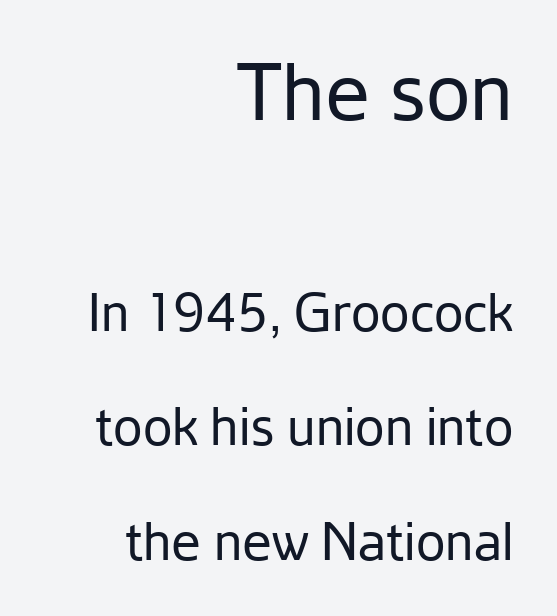
The text was rendered using a sans face with plain stroke endings. The lettering stays uniformly vertical, giving the passage a roman look. Horizontally, the lines are justified to the trailing edge only. The face used here is rendered with its standard letterfit. Leading is clearly above the norm, producing a sparse column. Block one is the big one; block two sits smaller underneath.
